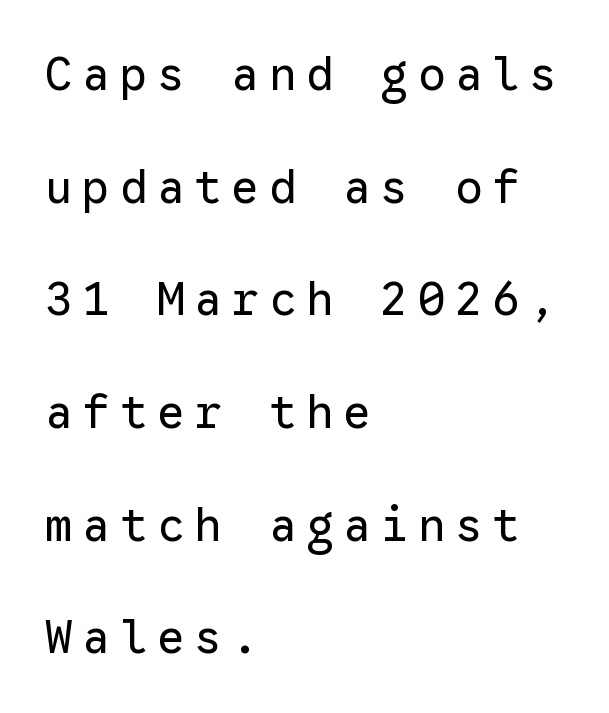
{"serif": "no", "italic": "no", "bold": "no", "weight": "regular", "width": "normal", "stroke_contrast": "low", "x_height": "medium", "monospaced": "yes", "underline": "no", "align": "left", "line_spacing": "loose", "line_spacing_ratio": 2.45, "letter_spacing": "wide", "letter_spacing_em": 0.21, "glyph_px": 46}
